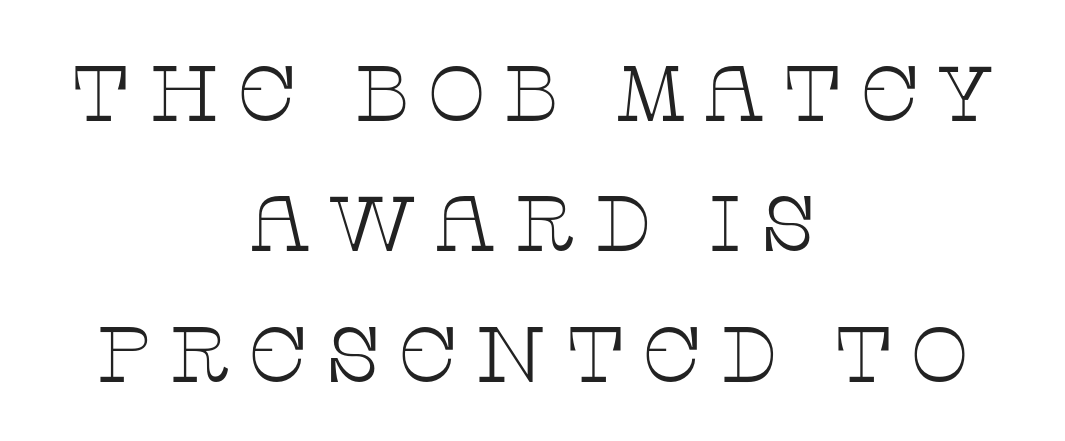
The image shows 78 px thin, wide serif type, upright; set centered, normal line spacing (1.67x), unusually wide letter spacing (+0.21 em), not underlined; low stroke contrast and a large x-height.
